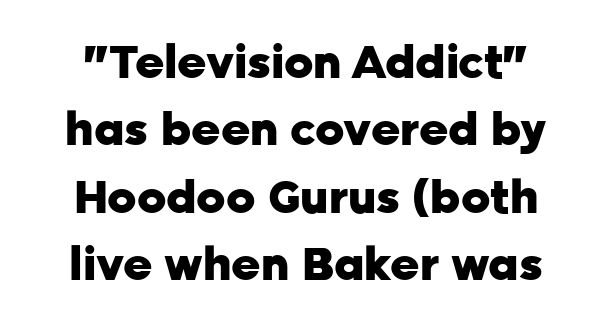
Posture: vertical. Default kerning and tracking; the words read as compact shapes. Plain, unruled lines of type. Whoever set this chose a conventional vertical rhythm. The text was rendered using a sans face with plain stroke endings. Summary of weight: heavy, a full bold.
